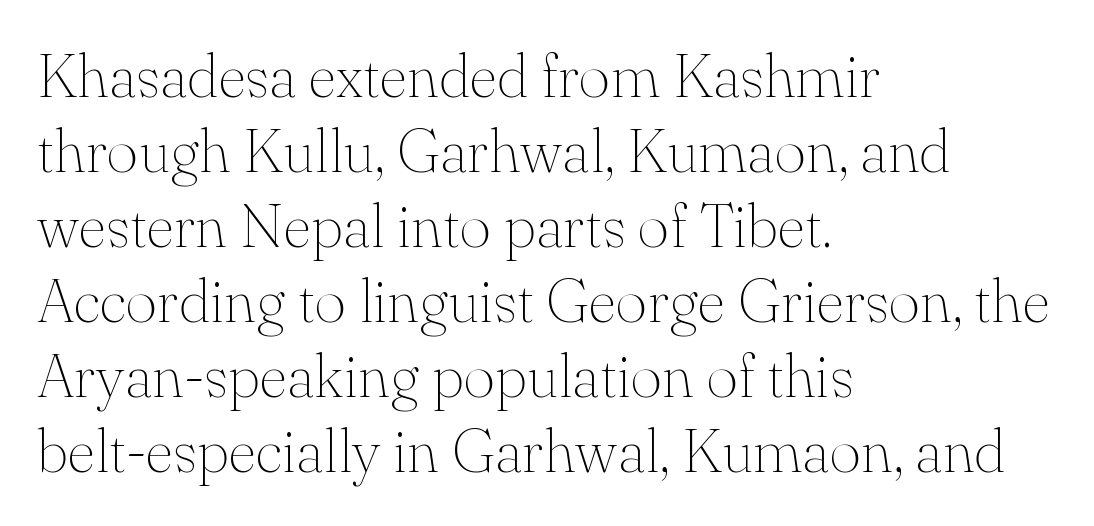
Q: Is the text bold? A: No.
Q: Is the text italic (slanted)? A: No, it is upright.
Q: Is the typeface a serif or a sans-serif typeface? A: Serif.
Q: Is the text underlined? A: No.
Q: How is the paragraph aligned? A: Left-aligned.
Q: Is the spacing between letters normal or unusually wide? A: Normal.
Q: Width (condensed, normal, or wide)? A: Normal.
Q: Stroke contrast? A: Medium.
Q: x-height? A: Small.
Q: Monospaced? A: No.
